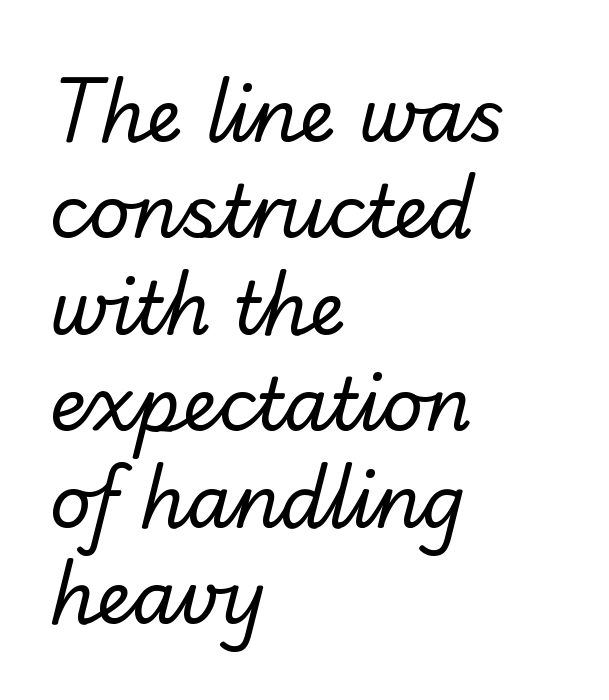
{"serif": "no", "bold": "no", "weight": "regular", "width": "normal", "stroke_contrast": "low", "x_height": "small", "monospaced": "no", "underline": "no", "align": "left", "line_spacing": "normal", "line_spacing_ratio": 1.34, "letter_spacing": "normal", "letter_spacing_em": 0.0, "glyph_px": 72}
